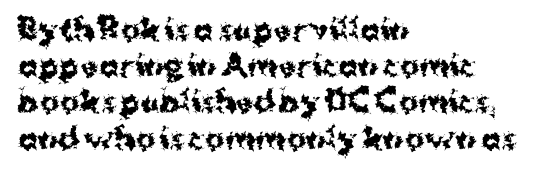
The image shows 29 px bold sans-serif type, upright; set left-aligned, normal line spacing (1.25x), normal letter spacing, not underlined; medium stroke contrast and a medium x-height.
